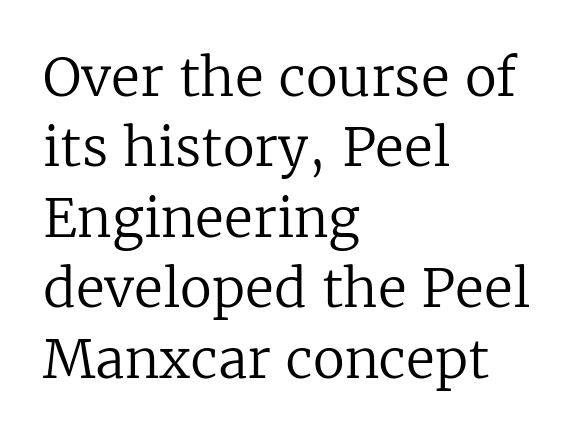
This sample has the flowing, uneven cadence of proportional lettering. Each row of text sits above clean, open space. No italicization has been applied; the sample stays upright. Stem width sits at or under what a default text font uses. Default kerning and tracking; the words read as compact shapes. If you drew a ruler down the left edge, every line would touch it.
